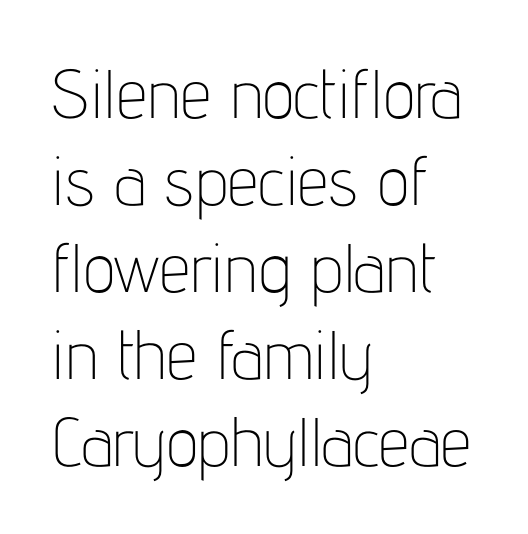
{"serif": "no", "italic": "no", "bold": "no", "weight": "thin", "width": "condensed", "stroke_contrast": "low", "x_height": "medium", "monospaced": "no", "underline": "no", "align": "left", "line_spacing": "normal", "line_spacing_ratio": 1.26, "letter_spacing": "normal", "letter_spacing_em": 0.0, "glyph_px": 69}
